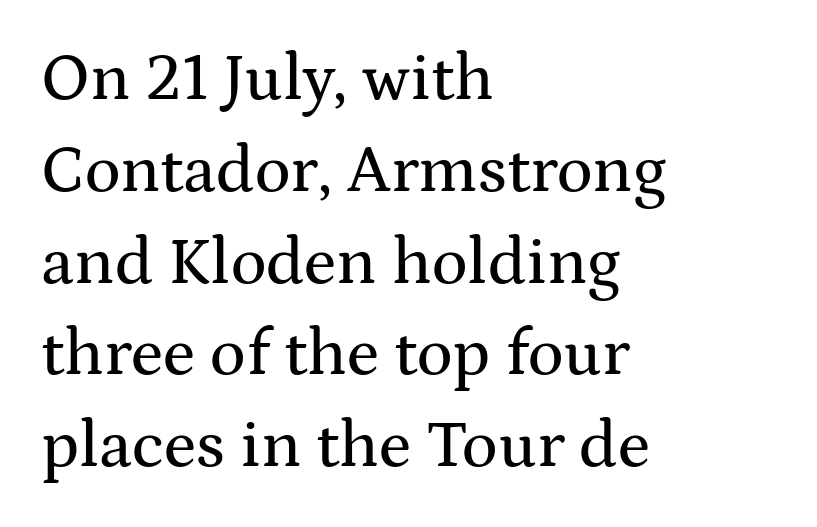
The image shows 67 px wide serif type, upright; set left-aligned, normal line spacing (1.37x), normal letter spacing, not underlined; medium stroke contrast and a medium x-height.
